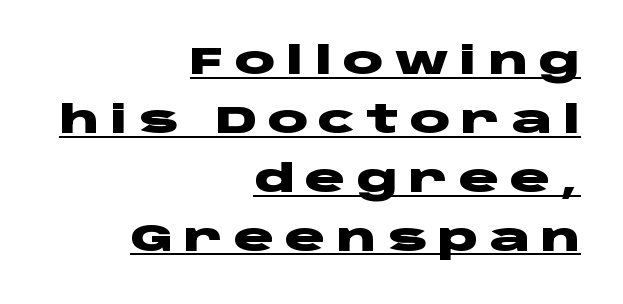
This rendering widens character spacing well past its baseline value. Does the weight exceed regular? Yes, all the way to bold. Spacing verdict: proportional, widths tailored to each character. Teacher's note: observe the even right margin — that is flush-right alignment. This is sans-serif lettering, the kind often seen on screens and signage.
